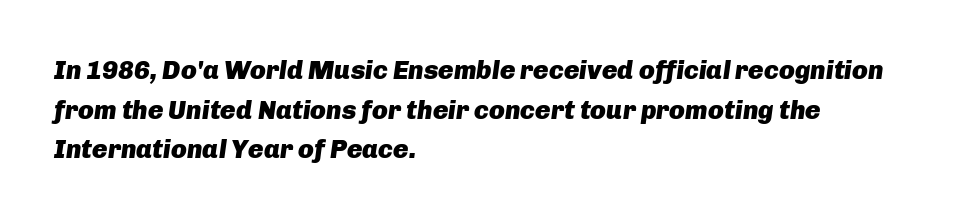
Q: Is the text bold? A: Yes.
Q: Is the text italic (slanted)? A: Yes, it leans right by about 8 degrees.
Q: Is the text underlined? A: No.
Q: How is the paragraph aligned? A: Left-aligned.
Q: Is the spacing between letters normal or unusually wide? A: Normal.
Q: Is the spacing between lines tight, normal or loose? A: Normal.
